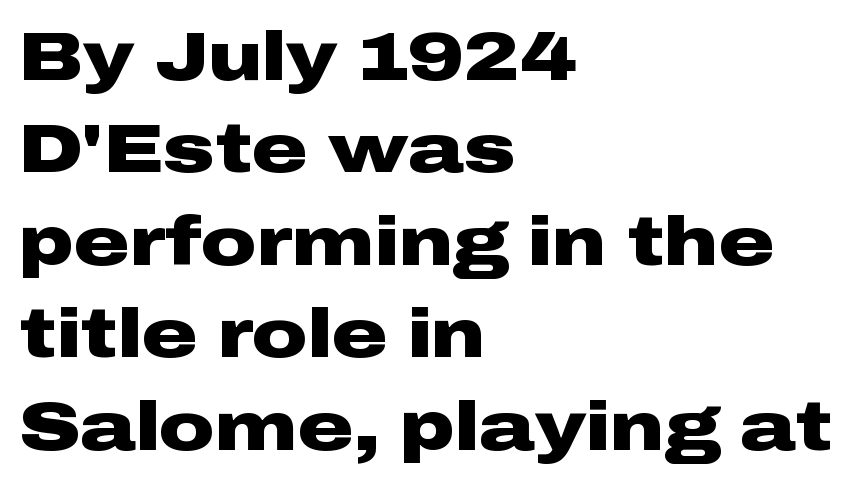
{"serif": "no", "italic": "no", "bold": "yes", "weight": "heavy", "width": "wide", "stroke_contrast": "low", "x_height": "medium", "monospaced": "no", "underline": "no", "align": "left", "line_spacing": "normal", "line_spacing_ratio": 1.34, "letter_spacing": "normal", "letter_spacing_em": 0.0, "glyph_px": 69}
